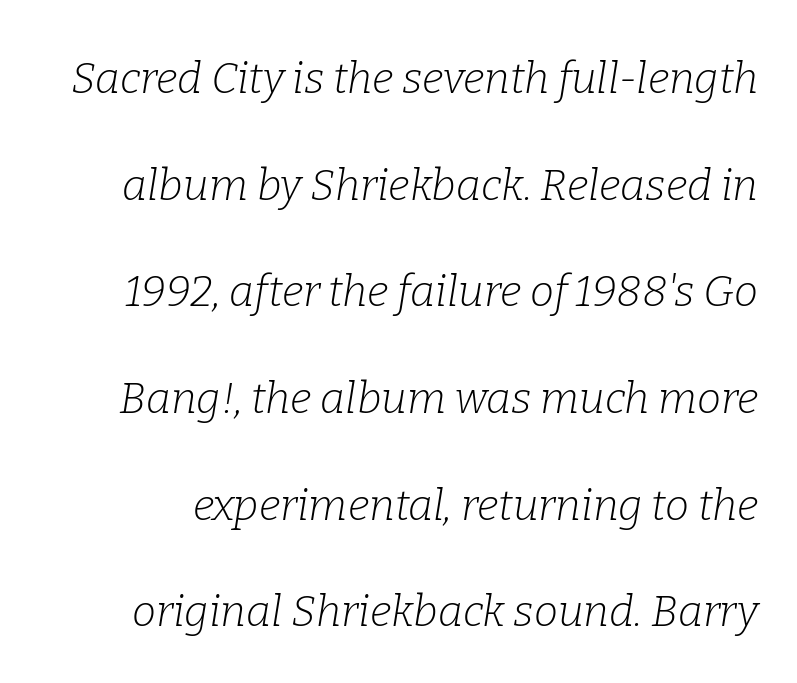
The image shows 43 px light serif type, italic (leaning right); set loose line spacing (2.48x), normal letter spacing, not underlined; low stroke contrast and a medium x-height.
